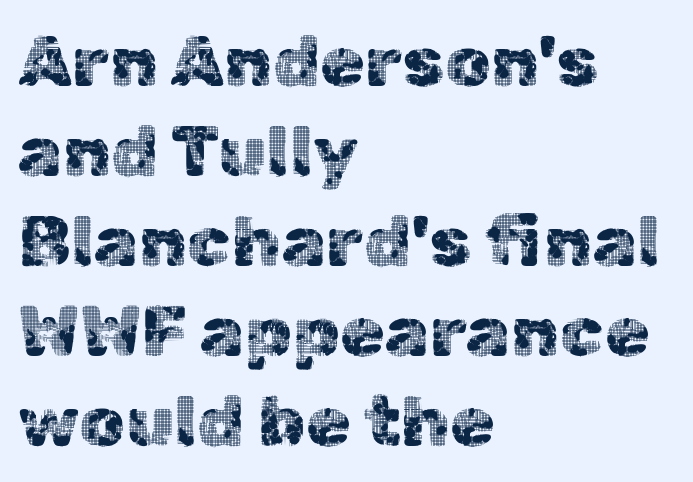
The image shows 72 px sans-serif type, upright; set left-aligned, normal line spacing (1.25x), normal letter spacing, not underlined; a medium x-height.
